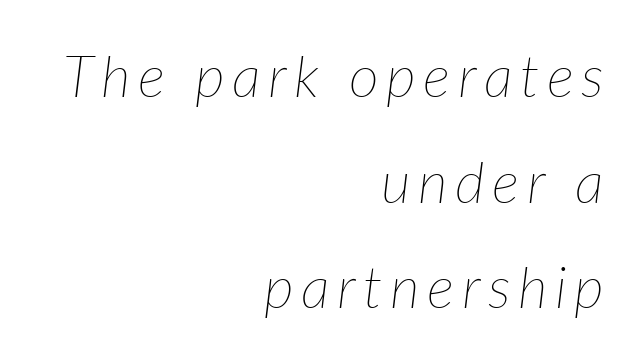
Stroke thickness stays within the range of a standard reading face or lighter. Proportional: the letters do not fall into vertical columns. All the whitespace from short lines collects on the left. Bare-footed words on every line.
